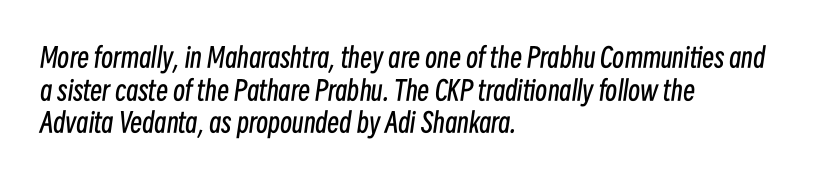
Q: Is the text bold? A: No.
Q: Is the text italic (slanted)? A: Yes, it leans right by about 8 degrees.
Q: Is the text underlined? A: No.
Q: How is the paragraph aligned? A: Left-aligned.
Q: Is the spacing between letters normal or unusually wide? A: Normal.
